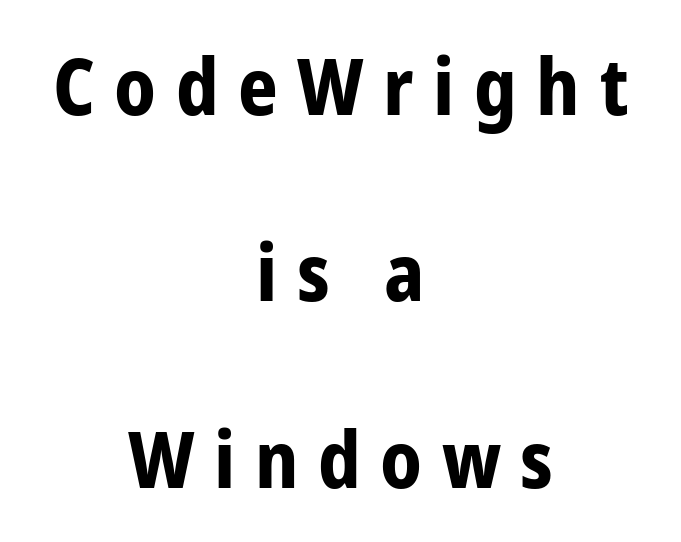
Q: Is the text bold? A: Yes.
Q: Is the text italic (slanted)? A: No, it is upright.
Q: Is the typeface a serif or a sans-serif typeface? A: Sans-serif.
Q: Is the text underlined? A: No.
Q: How is the paragraph aligned? A: Centered.
Q: Is the spacing between letters normal or unusually wide? A: Unusually wide.
Q: Is the spacing between lines tight, normal or loose? A: Loose.
Q: Width (condensed, normal, or wide)? A: Condensed.
Q: Stroke contrast? A: Low.
Q: x-height? A: Medium.
Q: Monospaced? A: No.
